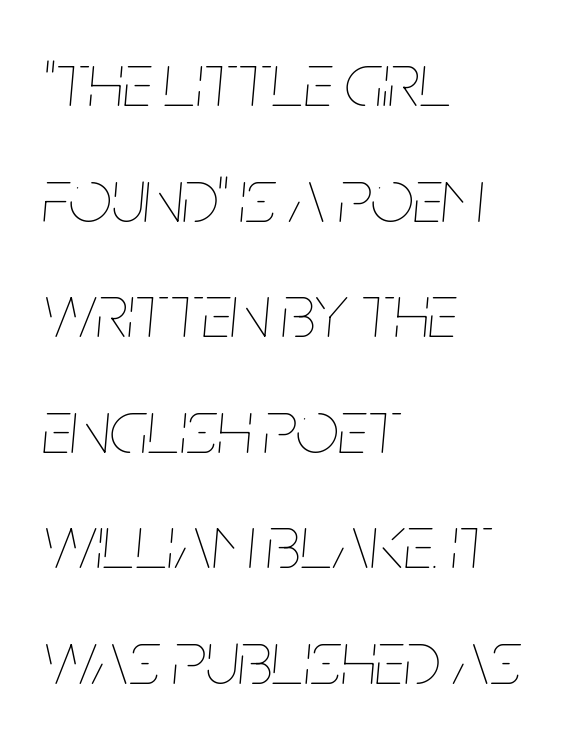
{"italic": "yes", "lean": "right", "slant_degrees": 5, "bold": "no", "weight": "thin", "width": "condensed", "stroke_contrast": "low", "x_height": "large", "monospaced": "no", "underline": "no", "align": "left", "line_spacing": "normal", "line_spacing_ratio": 1.52, "letter_spacing": "normal", "letter_spacing_em": 0.0, "glyph_px": 76}
